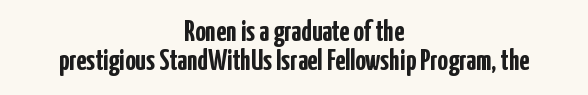
{"serif": "no", "italic": "no", "bold": "yes", "weight": "semibold", "width": "condensed", "stroke_contrast": "low", "x_height": "medium", "monospaced": "no", "underline": "no", "align": "center", "line_spacing": "tight", "line_spacing_ratio": 0.99, "letter_spacing": "normal", "letter_spacing_em": 0.0, "glyph_px": 29}
